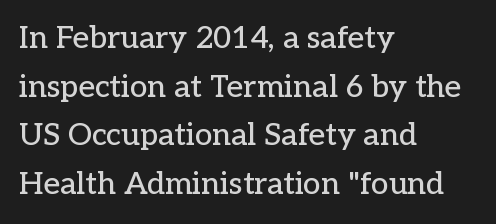
{"serif": "yes", "italic": "no", "width": "normal", "stroke_contrast": "low", "x_height": "medium", "monospaced": "no", "underline": "no", "align": "left", "line_spacing": "normal", "line_spacing_ratio": 1.57, "letter_spacing": "normal", "letter_spacing_em": 0.0, "glyph_px": 31}
